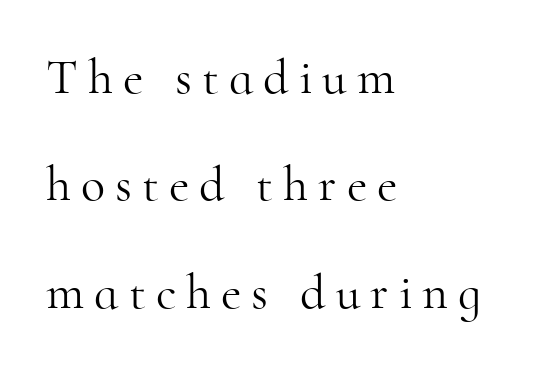
Q: Is the text bold? A: No.
Q: Is the text italic (slanted)? A: No, it is upright.
Q: Is the typeface a serif or a sans-serif typeface? A: Serif.
Q: Is the text underlined? A: No.
Q: How is the paragraph aligned? A: Left-aligned.
Q: Is the spacing between letters normal or unusually wide? A: Unusually wide.
Q: Is the spacing between lines tight, normal or loose? A: Loose.
Q: Width (condensed, normal, or wide)? A: Normal.
Q: Stroke contrast? A: High.
Q: x-height? A: Small.
Q: Monospaced? A: No.
